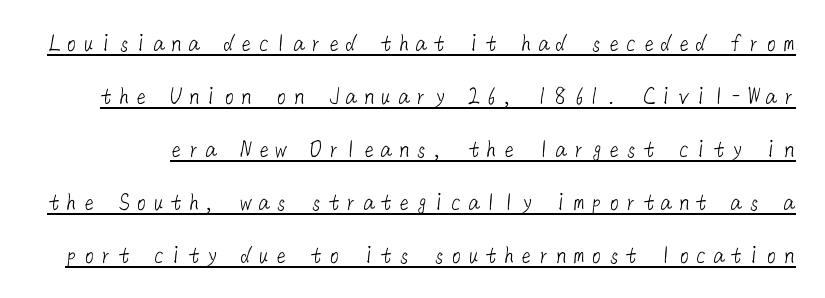
Q: Is the text bold? A: No.
Q: Is the text underlined? A: Yes.
Q: Is the spacing between letters normal or unusually wide? A: Unusually wide.
Q: Is the spacing between lines tight, normal or loose? A: Loose.
